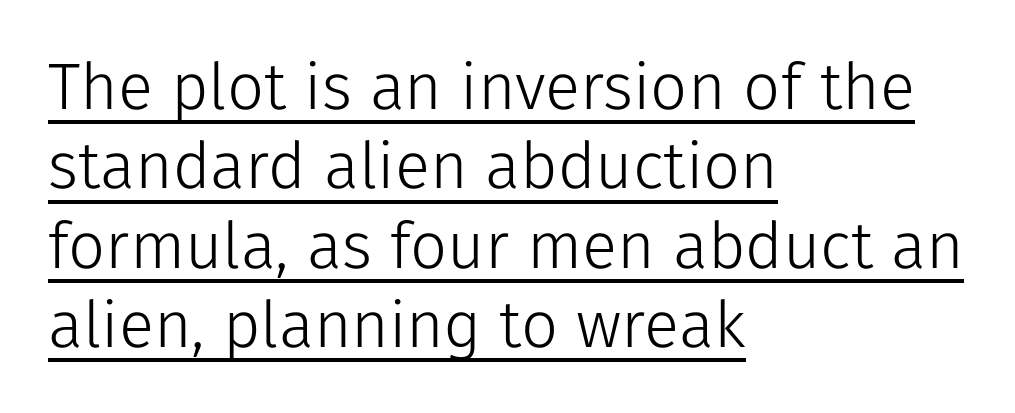
The image shows 65 px light sans-serif type, upright; set left-aligned, line spacing 1.22x, normal letter spacing, underlined; low stroke contrast and a medium x-height.
